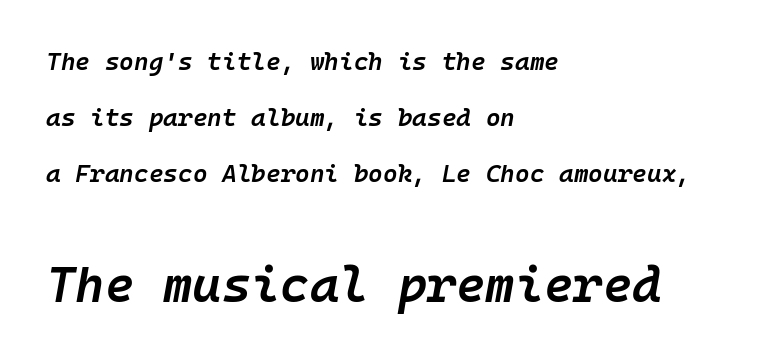
The image shows 50 px semibold type, italic (leaning right), monospaced; set left-aligned, loose line spacing (2.25x), normal letter spacing, not underlined; the second (bottom) block is 2.0x larger; low stroke contrast and a medium x-height.
